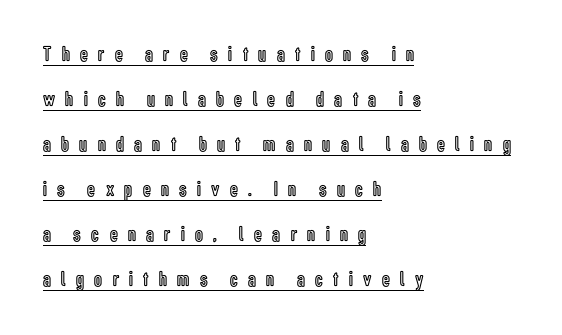
A great deal of white space separates one row of letters from the next. These characters rest on top of a visible drawn line. The text block is weighted toward the left margin, trailing off unevenly rightward. This sample uses expanded letter spacing, leaving extra air between glyphs.
